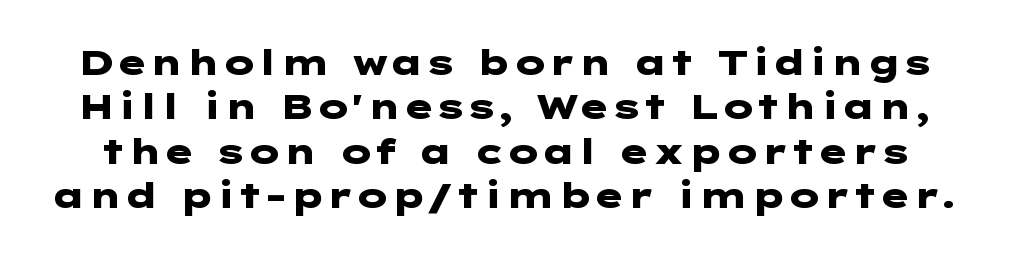
The image shows 35 px heavy, wide sans-serif type, upright; set normal line spacing (1.27x), normal letter spacing, not underlined; low stroke contrast and a medium x-height.
